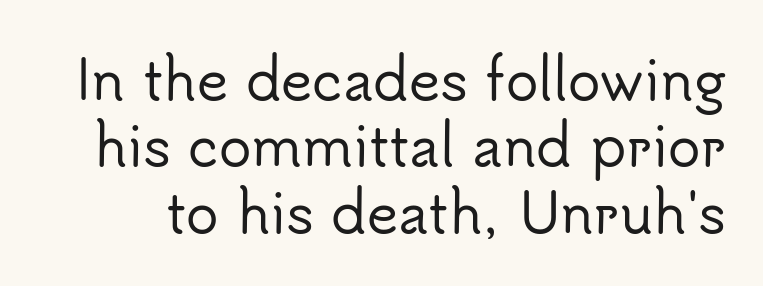
{"serif": "no", "italic": "no", "width": "normal", "stroke_contrast": "low", "x_height": "small", "monospaced": "no", "underline": "no", "line_spacing_ratio": 1.23, "letter_spacing": "normal", "letter_spacing_em": 0.0, "glyph_px": 54}
